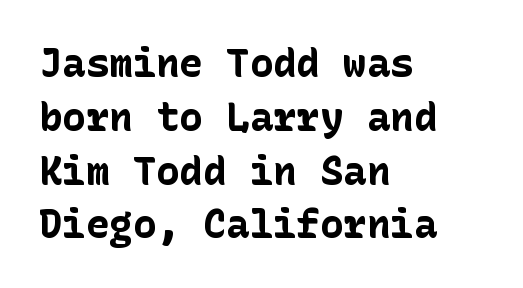
Q: Is the text bold? A: Yes.
Q: Is the text italic (slanted)? A: No, it is upright.
Q: Is the typeface a serif or a sans-serif typeface? A: Sans-serif.
Q: Is the text underlined? A: No.
Q: How is the paragraph aligned? A: Left-aligned.
Q: Is the spacing between letters normal or unusually wide? A: Normal.
Q: Is the spacing between lines tight, normal or loose? A: Normal.
Q: Width (condensed, normal, or wide)? A: Normal.
Q: Stroke contrast? A: Low.
Q: x-height? A: Medium.
